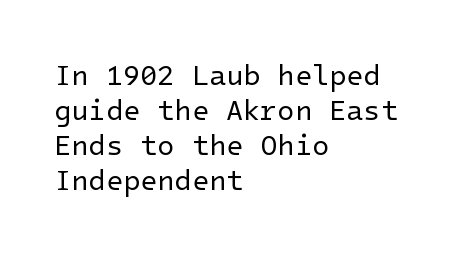
The image shows 28 px regular-weight sans-serif type, upright; set left-aligned, normal line spacing (1.25x), normal letter spacing, not underlined; low stroke contrast and a medium x-height.
